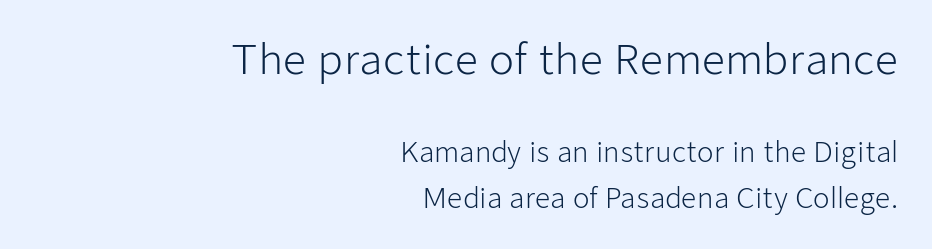
Q: Is the text bold? A: No.
Q: Is the text italic (slanted)? A: No, it is upright.
Q: Is the typeface a serif or a sans-serif typeface? A: Sans-serif.
Q: Is the text underlined? A: No.
Q: How is the paragraph aligned? A: Right-aligned.
Q: Is the spacing between letters normal or unusually wide? A: Normal.
Q: Is the spacing between lines tight, normal or loose? A: Normal.
Q: Which block of text is set in a larger size, the first (top) or the second (bottom)? A: The first (top) one.
Q: Width (condensed, normal, or wide)? A: Normal.
Q: Stroke contrast? A: Low.
Q: x-height? A: Medium.
Q: Monospaced? A: No.
